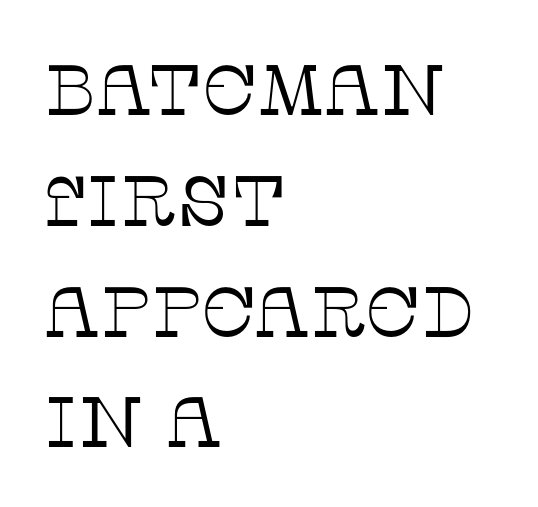
Q: Is the text bold? A: No.
Q: Is the text italic (slanted)? A: No, it is upright.
Q: Is the typeface a serif or a sans-serif typeface? A: Serif.
Q: Is the text underlined? A: No.
Q: How is the paragraph aligned? A: Left-aligned.
Q: Is the spacing between letters normal or unusually wide? A: Normal.
Q: Is the spacing between lines tight, normal or loose? A: Normal.
Q: Width (condensed, normal, or wide)? A: Normal.
Q: Stroke contrast? A: Low.
Q: x-height? A: Large.
Q: Monospaced? A: No.
